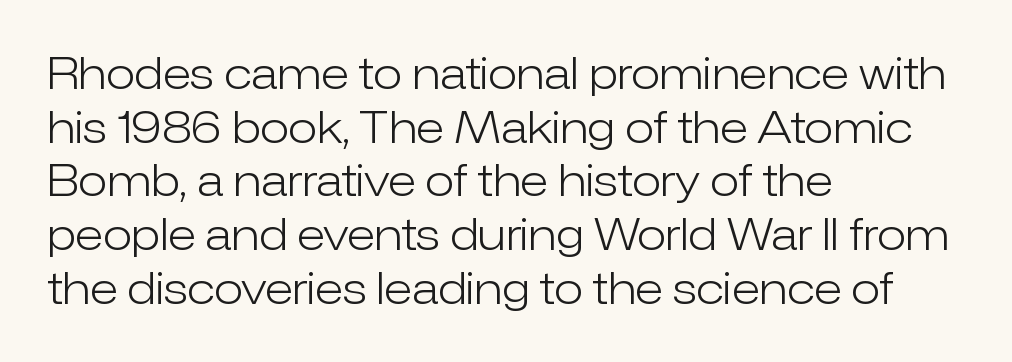
{"serif": "no", "italic": "no", "bold": "no", "weight": "light", "width": "normal", "stroke_contrast": "low", "x_height": "medium", "monospaced": "no", "underline": "no", "align": "left", "line_spacing": "normal", "line_spacing_ratio": 1.25, "letter_spacing": "normal", "letter_spacing_em": 0.0, "glyph_px": 43}
